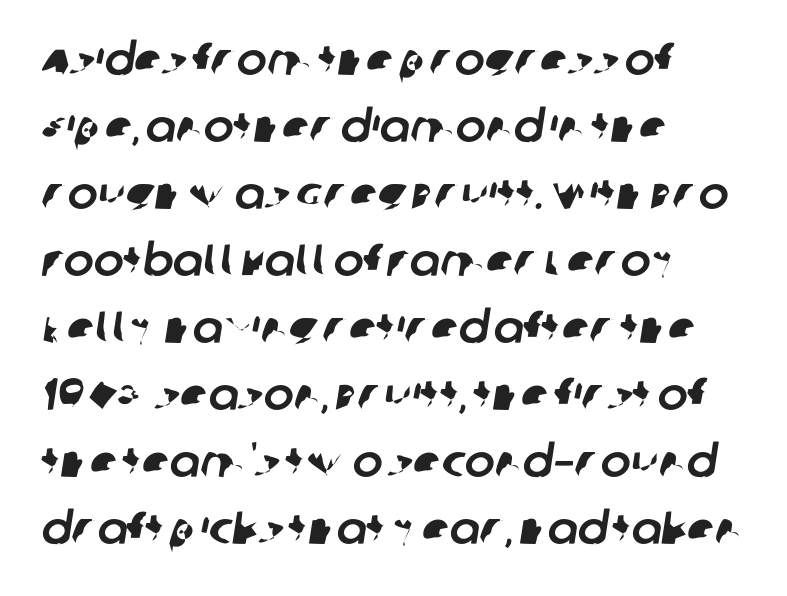
The lines are quadded left. You could not count columns in this text — the font is proportionally spaced. The gaps between neighbouring characters are ordinary and unremarkable. Notice how descenders clear the ascenders below comfortably — that's standard leading. You can tell from the bare stems that sans-serif type was used.
